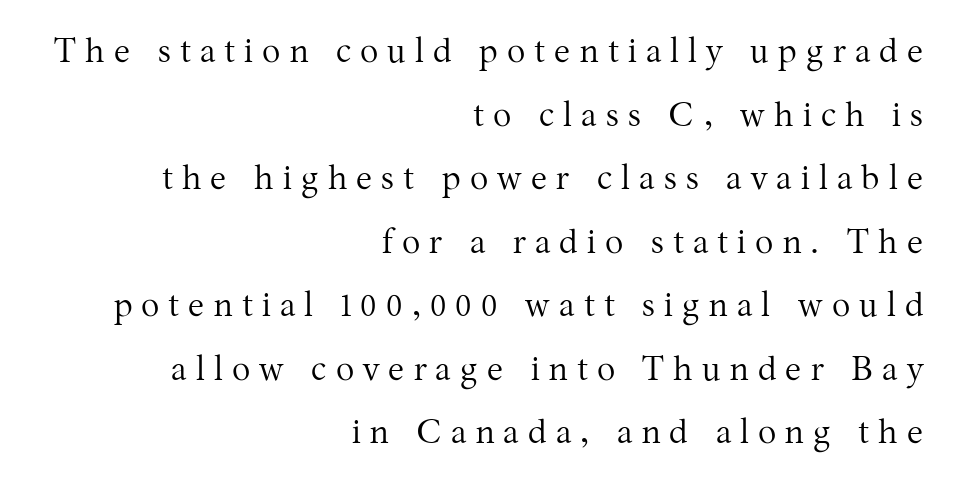
This sample uses a serif face. The compositor pushed each line to the right boundary. Each letter keeps its own natural width here, so spacing adapts to shape. Posture: upright roman.
